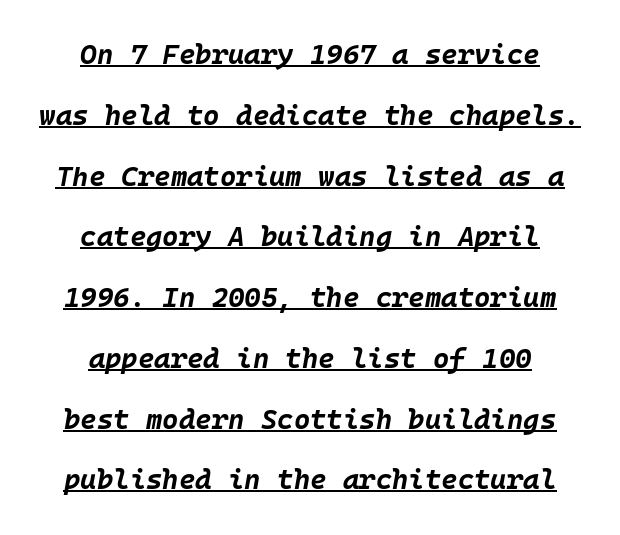
The rendering uses a bold face; every stroke is thick and dark. You can see a thin bar hugging the bottom of the glyphs. When letters slant like this, we call the style italic. The vertical gap from one line to the next is large. Which margin do the lines hug? Neither — every line sits in the middle.
